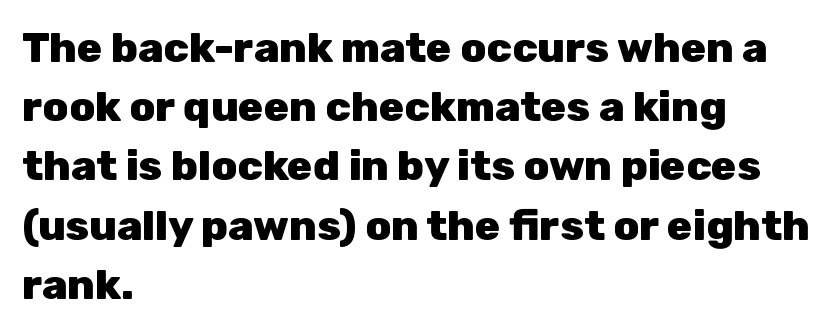
{"serif": "no", "italic": "no", "bold": "yes", "weight": "heavy", "width": "normal", "stroke_contrast": "low", "x_height": "medium", "monospaced": "no", "underline": "no", "align": "left", "line_spacing": "normal", "line_spacing_ratio": 1.41, "letter_spacing": "normal", "letter_spacing_em": 0.0, "glyph_px": 42}
